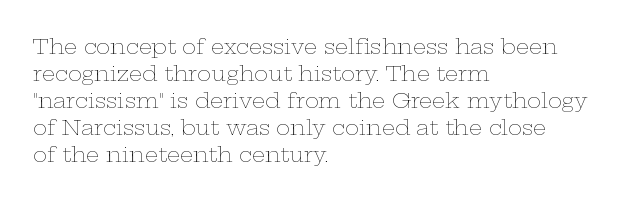
These lines keep a tight, regular rhythm from letter to letter. The rows are spaced the way most documents space them. Nothing heavy about these letters — not bold at all. A roman cut, with each character standing at attention. Check under the words: just untouched page. All the whitespace from short lines collects on the right.
